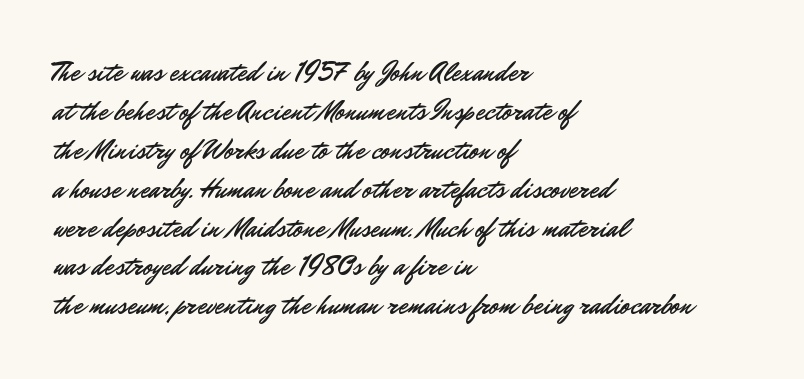
Q: Is the text italic (slanted)? A: Yes.
Q: Is the text underlined? A: No.
Q: How is the paragraph aligned? A: Left-aligned.
Q: Is the spacing between letters normal or unusually wide? A: Normal.
Q: Is the spacing between lines tight, normal or loose? A: Normal.
